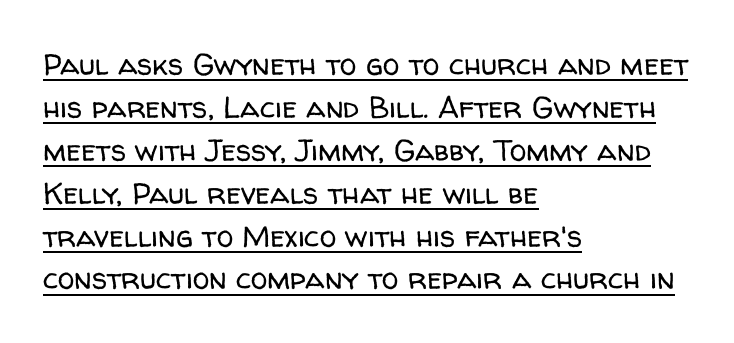
The image shows 30 px regular-weight sans-serif type, upright; set left-aligned, normal line spacing (1.43x), normal letter spacing, underlined; low stroke contrast and a medium x-height.
